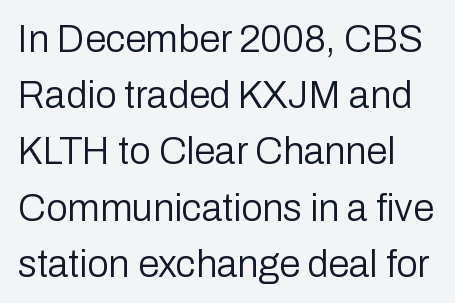
{"serif": "no", "italic": "no", "bold": "no", "weight": "regular", "width": "normal", "stroke_contrast": "low", "x_height": "medium", "monospaced": "no", "underline": "no", "align": "left", "line_spacing": "normal", "line_spacing_ratio": 1.48, "letter_spacing": "normal", "letter_spacing_em": 0.0, "glyph_px": 38}
